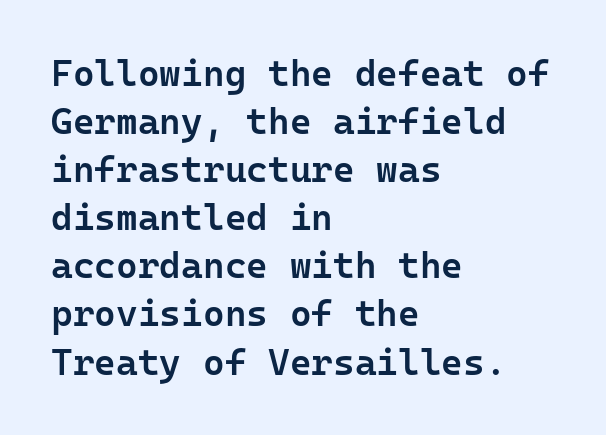
The image shows 37 px semibold sans-serif type, upright, monospaced; set left-aligned, normal line spacing (1.3x), normal letter spacing, not underlined; low stroke contrast and a medium x-height.
